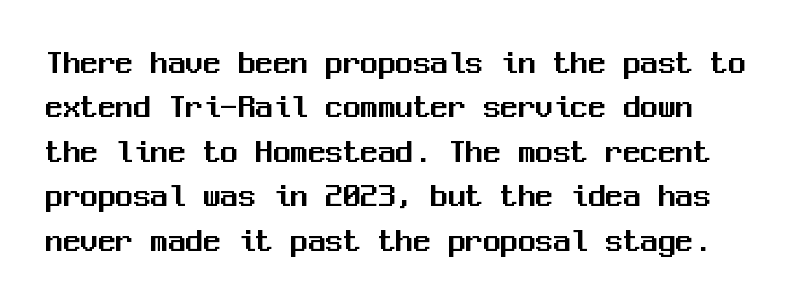
Q: Is the text italic (slanted)? A: No, it is upright.
Q: Is the typeface a serif or a sans-serif typeface? A: Sans-serif.
Q: Is the text underlined? A: No.
Q: Is the spacing between letters normal or unusually wide? A: Normal.
Q: Is the spacing between lines tight, normal or loose? A: Normal.
Q: Width (condensed, normal, or wide)? A: Normal.
Q: Stroke contrast? A: Medium.
Q: x-height? A: Medium.
Q: Monospaced? A: Yes.
